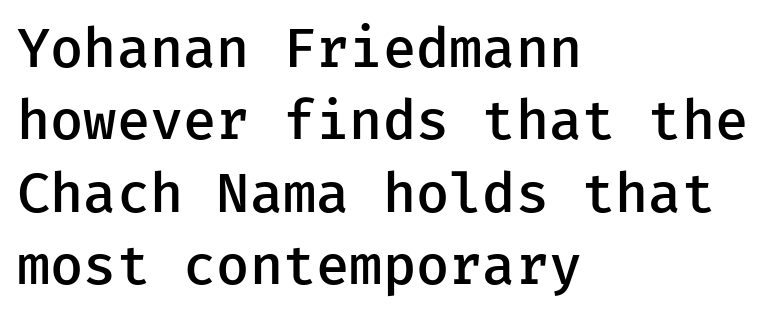
Compared with a centered layout, this one pins lines to the left instead. Firm but not heavy-handed strokes: this text is semibold. This rendering features lettering with no underline. No extra tracking has been applied to these lines. Do the characters align in a grid? Yes, the font is monospaced. The leading is moderate, giving the passage an even texture.
